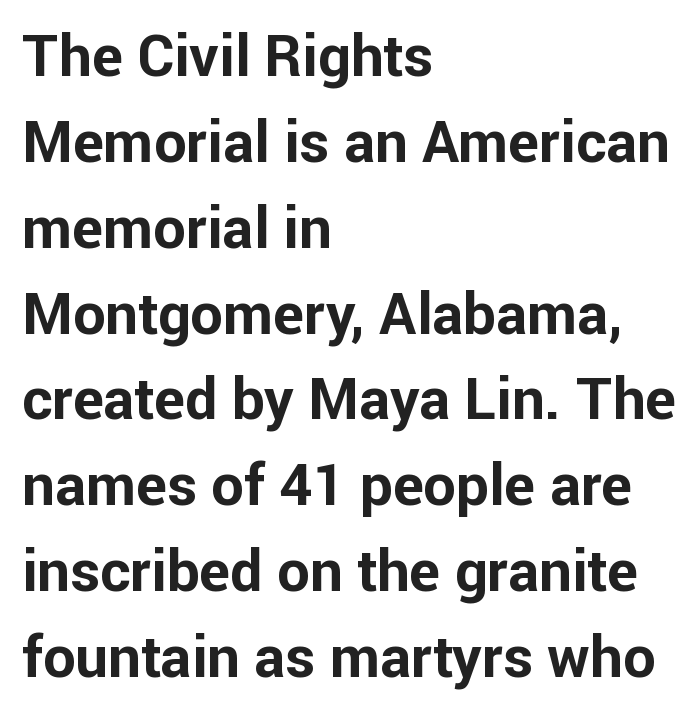
{"serif": "no", "italic": "no", "bold": "yes", "weight": "bold", "width": "normal", "stroke_contrast": "low", "x_height": "medium", "monospaced": "no", "underline": "no", "align": "left", "line_spacing": "normal", "line_spacing_ratio": 1.48, "letter_spacing": "normal", "letter_spacing_em": 0.0, "glyph_px": 58}
